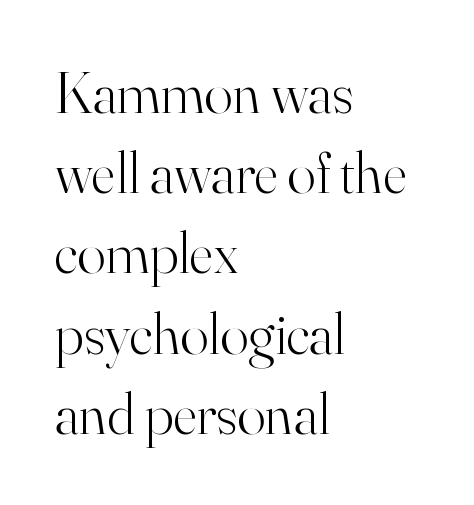
On a weight scale, this lands at 450 or below. This rendering uses left alignment, leaving the right contour irregular. Words float on clear page, feet unadorned. Ascenders rise straight up at ninety degrees. This is serif lettering, the kind often seen in printed books. Between one letter and the next there's only the usual sliver of space.
